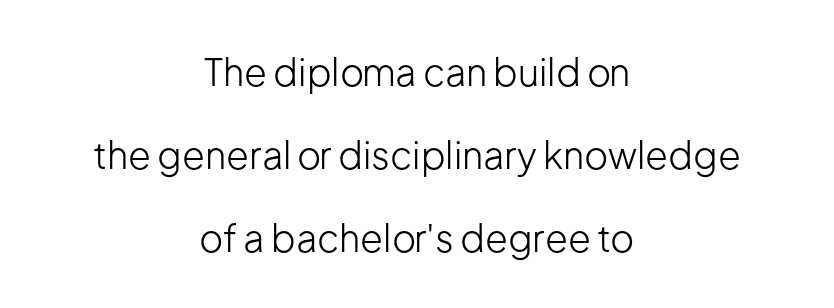
The image shows 37 px light sans-serif type, upright; set centered, loose line spacing (2.24x), normal letter spacing, not underlined; low stroke contrast and a medium x-height.
